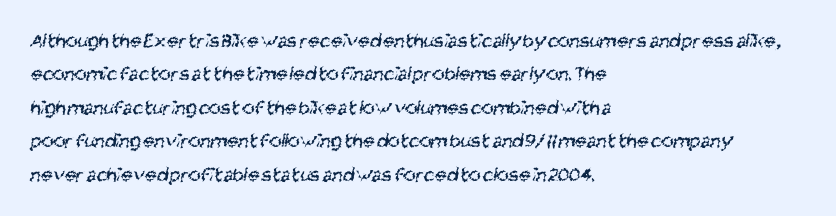
Check under the words: just untouched page. This sample uses plain, unmodified letter spacing. The compositor pushed each line to the left boundary. Nothing heavy about these letters — not bold at all.
